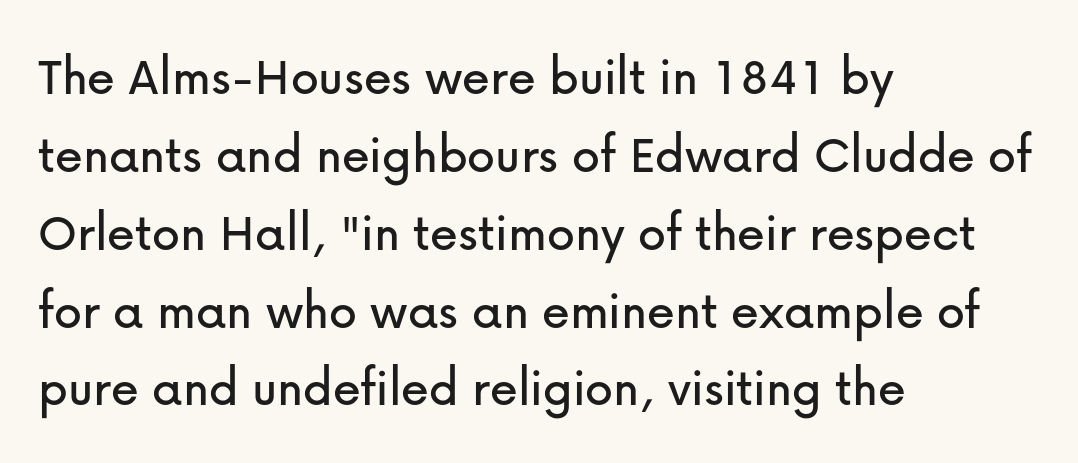
Honestly, the row spacing looks completely unremarkable. This sample uses a sans-serif face. Every stem runs plumb, perpendicular to the baseline. Looks like regular typesetting: each glyph gets only the width it needs. The space directly below the letters is spotless. The passage is arranged the way most books set body copy — flush left.
